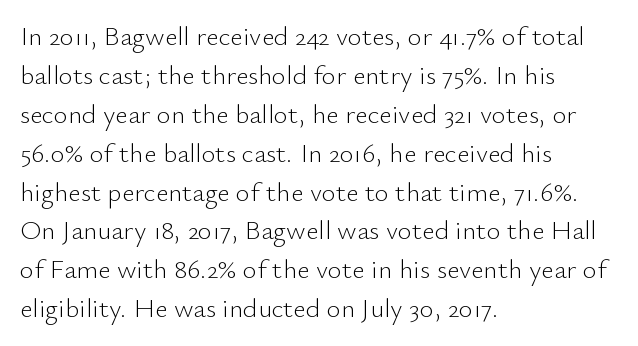
{"italic": "no", "bold": "no", "underline": "no", "align": "left", "line_spacing": "normal", "line_spacing_ratio": 1.44, "letter_spacing": "normal", "letter_spacing_em": 0.0, "glyph_px": 27}
